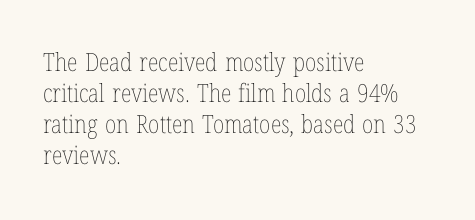
{"italic": "no", "bold": "no", "underline": "no", "align": "left", "line_spacing_ratio": 1.24, "letter_spacing": "normal", "letter_spacing_em": 0.0, "glyph_px": 25}
